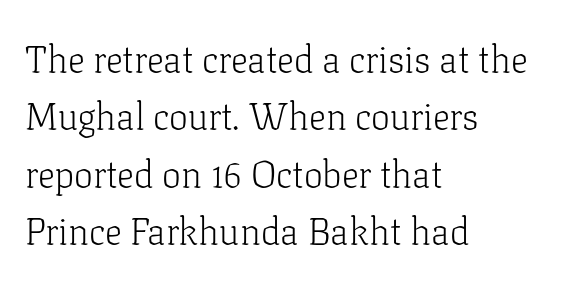
Q: Is the text bold? A: No.
Q: Is the text italic (slanted)? A: No, it is upright.
Q: Is the typeface a serif or a sans-serif typeface? A: Serif.
Q: Is the text underlined? A: No.
Q: How is the paragraph aligned? A: Left-aligned.
Q: Is the spacing between letters normal or unusually wide? A: Normal.
Q: Is the spacing between lines tight, normal or loose? A: Normal.
Q: Width (condensed, normal, or wide)? A: Normal.
Q: Stroke contrast? A: Low.
Q: x-height? A: Medium.
Q: Monospaced? A: No.
